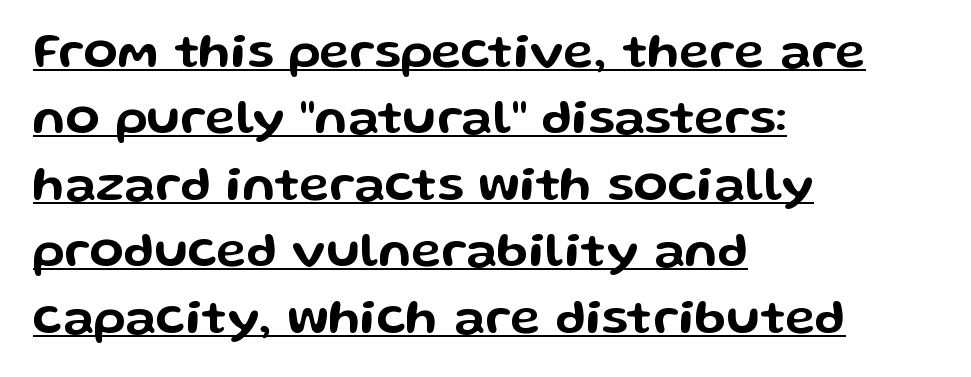
Q: Is the text italic (slanted)? A: No, it is upright.
Q: Is the typeface a serif or a sans-serif typeface? A: Sans-serif.
Q: Is the text underlined? A: Yes.
Q: How is the paragraph aligned? A: Left-aligned.
Q: Is the spacing between letters normal or unusually wide? A: Normal.
Q: Is the spacing between lines tight, normal or loose? A: Normal.
Q: Width (condensed, normal, or wide)? A: Wide.
Q: Stroke contrast? A: Low.
Q: x-height? A: Medium.
Q: Monospaced? A: No.
